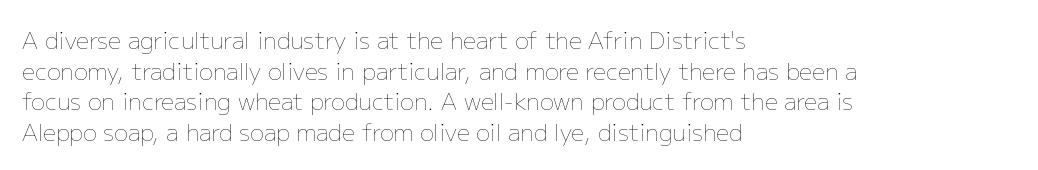
Q: Is the text bold? A: No.
Q: Is the text italic (slanted)? A: No, it is upright.
Q: Is the text underlined? A: No.
Q: How is the paragraph aligned? A: Left-aligned.
Q: Is the spacing between letters normal or unusually wide? A: Normal.
Q: Is the spacing between lines tight, normal or loose? A: Normal.
